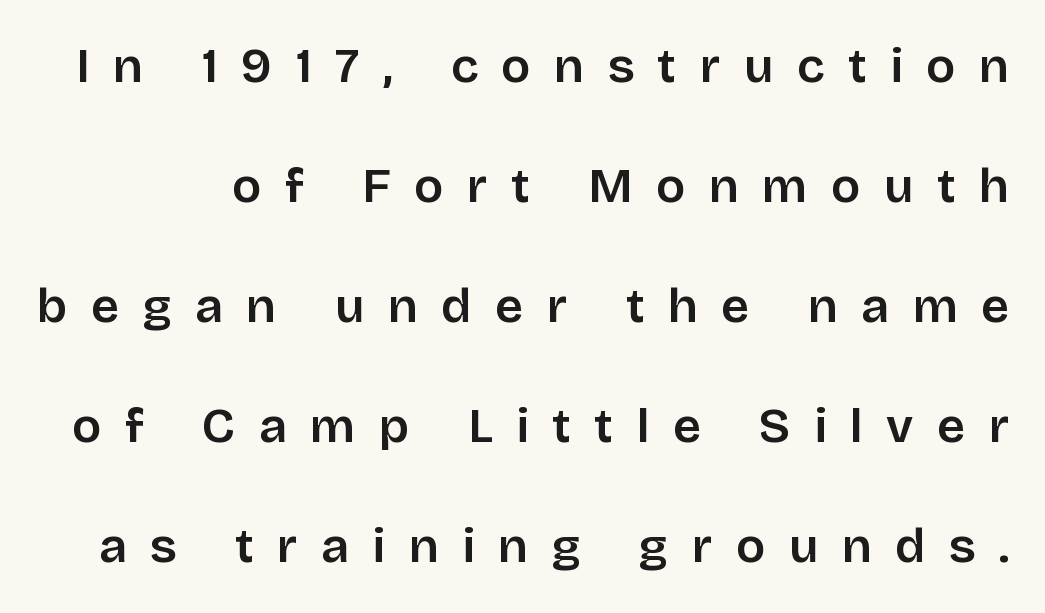
Q: Is the text italic (slanted)? A: No, it is upright.
Q: Is the typeface a serif or a sans-serif typeface? A: Sans-serif.
Q: Is the text underlined? A: No.
Q: Is the spacing between letters normal or unusually wide? A: Unusually wide.
Q: Is the spacing between lines tight, normal or loose? A: Loose.
Q: Width (condensed, normal, or wide)? A: Normal.
Q: Stroke contrast? A: Low.
Q: x-height? A: Large.
Q: Monospaced? A: No.
